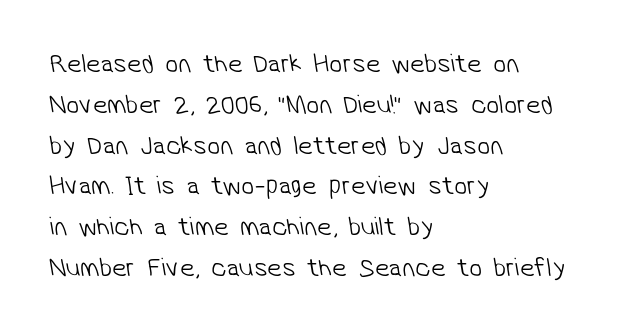
Q: Is the text bold? A: No.
Q: Is the text underlined? A: No.
Q: How is the paragraph aligned? A: Left-aligned.
Q: Is the spacing between letters normal or unusually wide? A: Normal.
Q: Is the spacing between lines tight, normal or loose? A: Normal.
